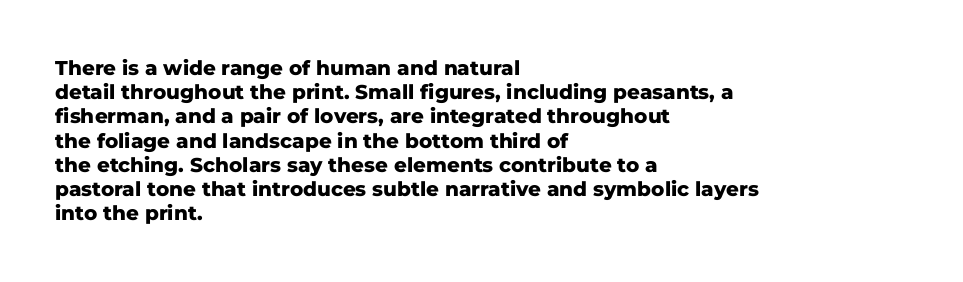
The image shows 20 px bold type, upright; set left-aligned, line spacing 1.21x, normal letter spacing, not underlined.
